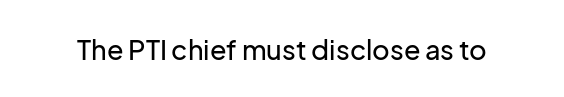
Q: Is the text italic (slanted)? A: No, it is upright.
Q: Is the text underlined? A: No.
Q: Is the spacing between letters normal or unusually wide? A: Normal.
